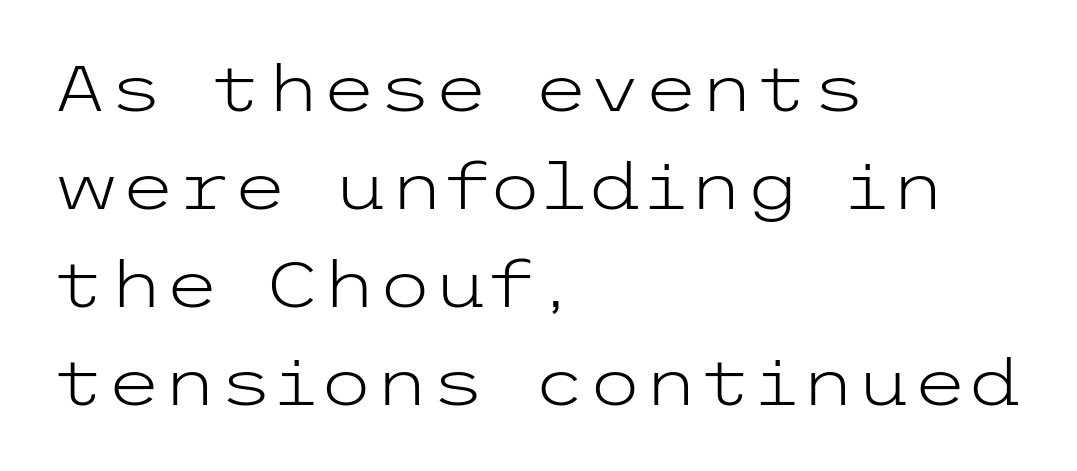
Q: Is the text bold? A: No.
Q: Is the text italic (slanted)? A: No, it is upright.
Q: Is the typeface a serif or a sans-serif typeface? A: Sans-serif.
Q: Is the text underlined? A: No.
Q: How is the paragraph aligned? A: Left-aligned.
Q: Is the spacing between letters normal or unusually wide? A: Normal.
Q: Is the spacing between lines tight, normal or loose? A: Normal.
Q: Width (condensed, normal, or wide)? A: Wide.
Q: Stroke contrast? A: Low.
Q: x-height? A: Medium.
